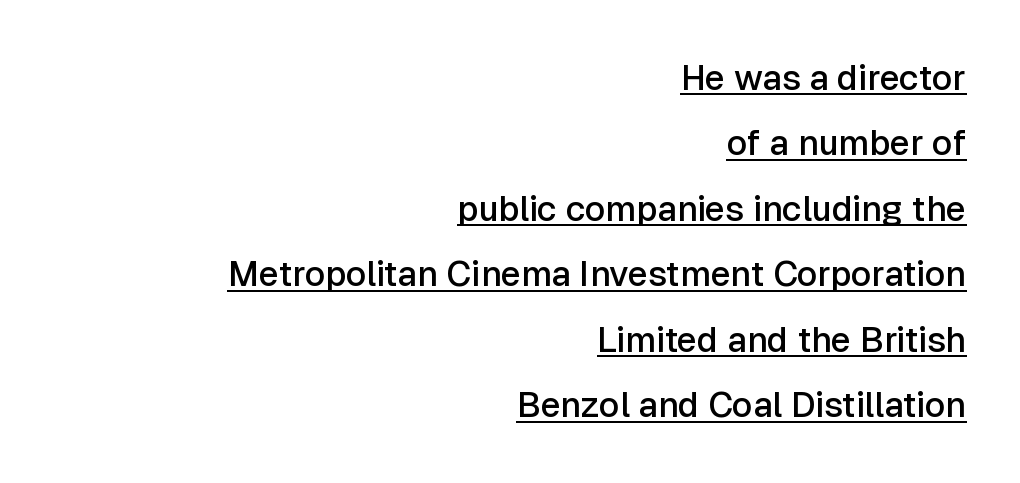
Q: Is the text bold? A: Semi-bold.
Q: Is the text italic (slanted)? A: No, it is upright.
Q: Is the typeface a serif or a sans-serif typeface? A: Sans-serif.
Q: Is the text underlined? A: Yes.
Q: How is the paragraph aligned? A: Right-aligned.
Q: Is the spacing between letters normal or unusually wide? A: Normal.
Q: Width (condensed, normal, or wide)? A: Normal.
Q: Stroke contrast? A: Low.
Q: x-height? A: Medium.
Q: Monospaced? A: No.
